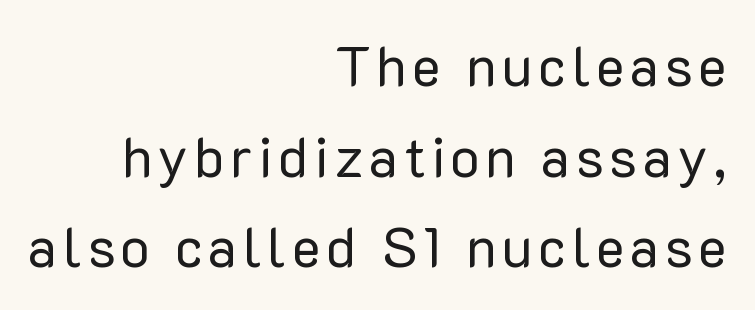
Q: Is the text bold? A: No.
Q: Is the text italic (slanted)? A: No, it is upright.
Q: Is the typeface a serif or a sans-serif typeface? A: Sans-serif.
Q: Is the text underlined? A: No.
Q: How is the paragraph aligned? A: Right-aligned.
Q: Is the spacing between lines tight, normal or loose? A: Normal.
Q: Width (condensed, normal, or wide)? A: Normal.
Q: Stroke contrast? A: Low.
Q: x-height? A: Medium.
Q: Monospaced? A: No.
